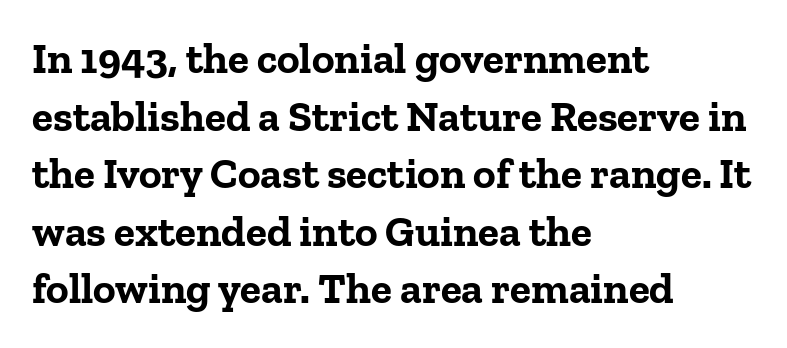
The designer left line spacing at the default. Is the type bold? Yes — the strokes are clearly thick and heavy. Bare-footed words on every line. Spacing verdict: proportional, widths tailored to each character. Notice how the passage keeps a crisp vertical edge on the left only. Observe the serifs anchoring each vertical stroke in this sample.
